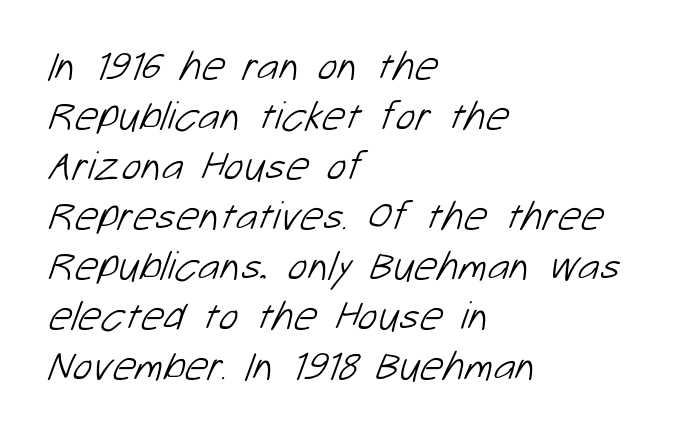
{"serif": "no", "bold": "no", "weight": "light", "width": "normal", "stroke_contrast": "low", "x_height": "medium", "monospaced": "no", "underline": "no", "align": "left", "line_spacing_ratio": 1.22, "letter_spacing": "normal", "letter_spacing_em": 0.0, "glyph_px": 41}
